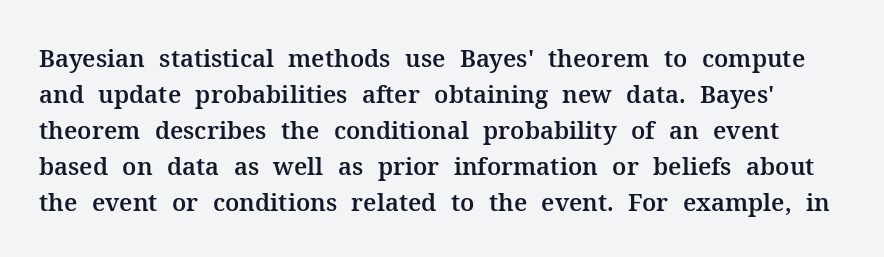
Q: Is the text italic (slanted)? A: No, it is upright.
Q: Is the text underlined? A: No.
Q: Is the spacing between letters normal or unusually wide? A: Normal.
Q: Is the spacing between lines tight, normal or loose? A: Normal.
